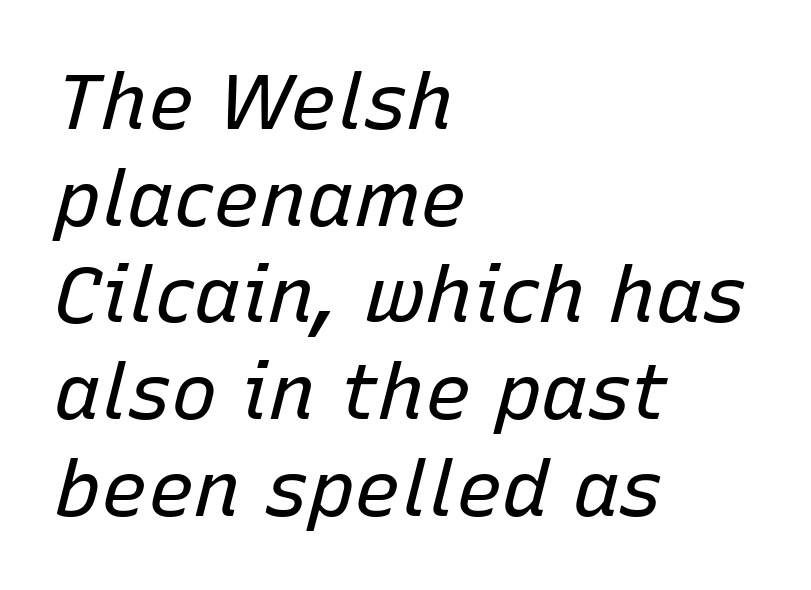
Q: Is the text bold? A: No.
Q: Is the text italic (slanted)? A: Yes, it leans right by about 15 degrees.
Q: Is the text underlined? A: No.
Q: How is the paragraph aligned? A: Left-aligned.
Q: Is the spacing between letters normal or unusually wide? A: Normal.
Q: Width (condensed, normal, or wide)? A: Normal.
Q: Stroke contrast? A: Low.
Q: x-height? A: Medium.
Q: Monospaced? A: No.
